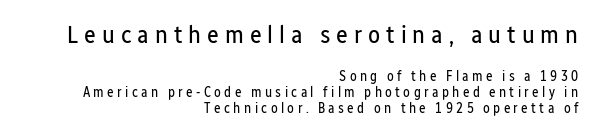
The image shows 25 px text type, upright; set right-aligned, tight line spacing (1.14x), unusually wide letter spacing (+0.24 em), not underlined; the first (top) block is 1.79x larger.
